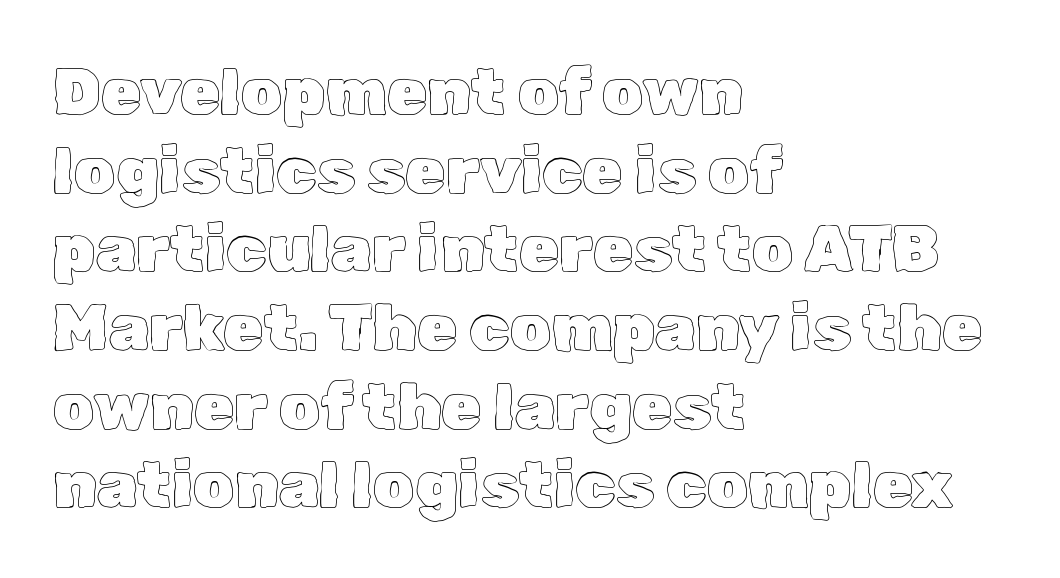
{"italic": "no", "width": "normal", "x_height": "medium", "monospaced": "no", "underline": "no", "align": "left", "line_spacing_ratio": 1.21, "letter_spacing": "normal", "letter_spacing_em": 0.0, "glyph_px": 65}
